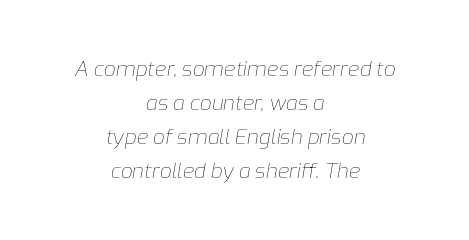
The image shows 21 px text type, italic (leaning right); set centered, normal line spacing (1.62x), normal letter spacing, not underlined.
